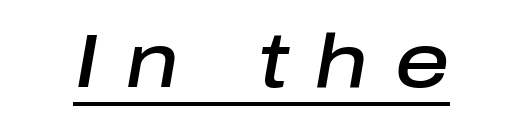
Compared with undecorated copy, this sample adds a rule below the words. Each letter keeps its own natural width here, so spacing adapts to shape. You can tell it's italic because the verticals aren't actually vertical. Look at the stroke-to-counter ratio: somewhat heavy, a semibold.
